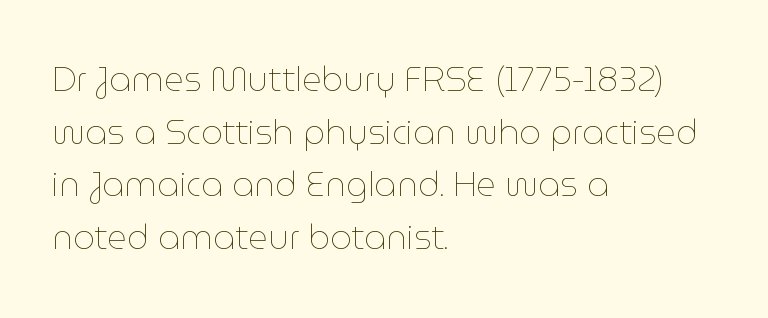
Q: Is the text bold? A: No.
Q: Is the text italic (slanted)? A: No, it is upright.
Q: Is the text underlined? A: No.
Q: How is the paragraph aligned? A: Left-aligned.
Q: Is the spacing between letters normal or unusually wide? A: Normal.
Q: Is the spacing between lines tight, normal or loose? A: Normal.
Q: Width (condensed, normal, or wide)? A: Normal.
Q: Stroke contrast? A: Low.
Q: x-height? A: Medium.
Q: Monospaced? A: No.
